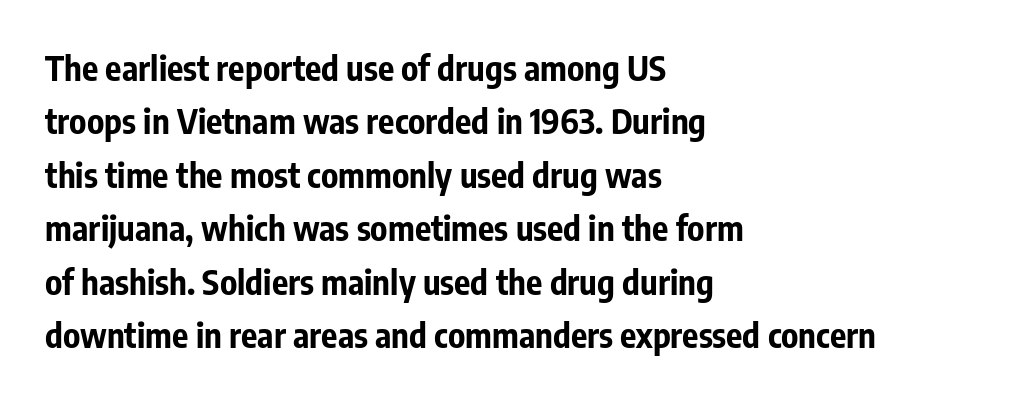
Strong, thick strokes mark this as bold type. The passage shown has conventional tracking throughout. The designer went with a sans here, leaving each stem footless. The gap between lines stays unmarked. Summary of vertical rhythm: regular, with standard interline spacing.
